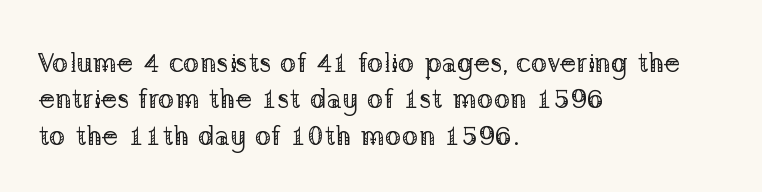
Just letters on the line, the space beneath them empty. Looks like regular typesetting: each glyph gets only the width it needs. The text block is weighted toward the left margin, trailing off unevenly rightward. How would I describe the line gaps? Plain and ordinary. This rendering employs a face with finishing strokes, i.e., a serif.
